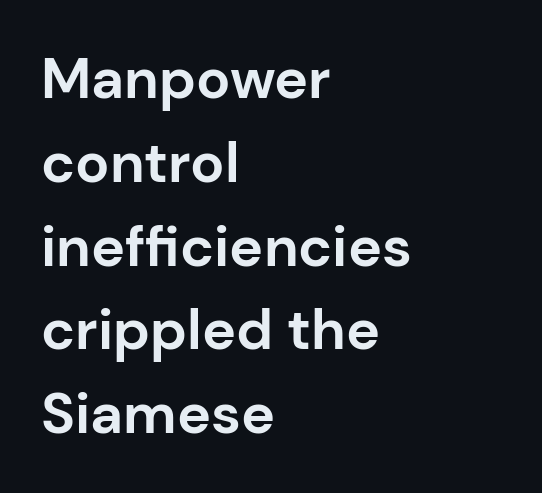
The characters look thick and weighty, a clear bold. The lines are quadded left. Nobody drew a line under any word here. The face used here is proportionally spaced, like ordinary book or web type. Tracking value appears to be zero — textbook default spacing. Unlike italic type, these characters show no tilt at all.
